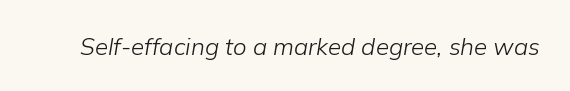
The image shows 24 px text type, italic (leaning right); set normal letter spacing, not underlined.
